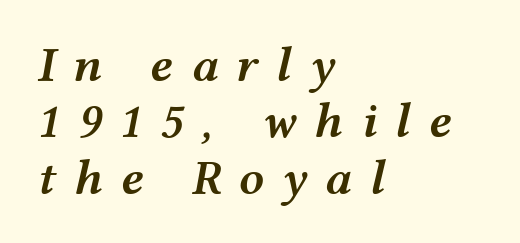
Observe the wide spacing: letters keep a clear distance from each other. Look at the stroke-to-counter ratio: somewhat heavy, a semibold. The letters advance in unequal steps, a hallmark of proportional type. The letters are slanted; this is an italic face.
